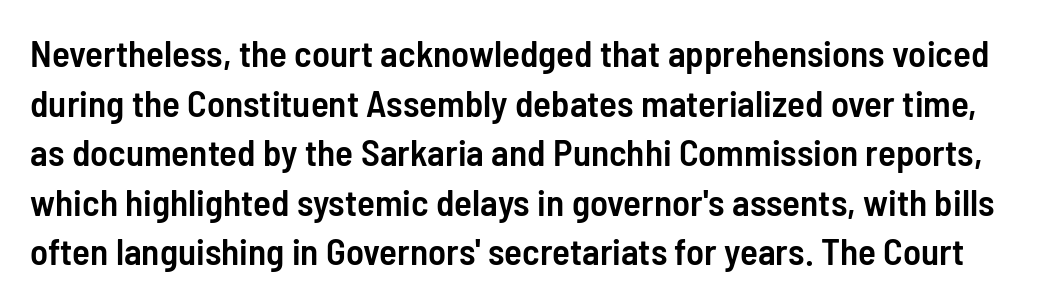
The image shows 37 px semibold, condensed sans-serif type, upright; set normal line spacing (1.34x), normal letter spacing, not underlined; low stroke contrast and a medium x-height.
